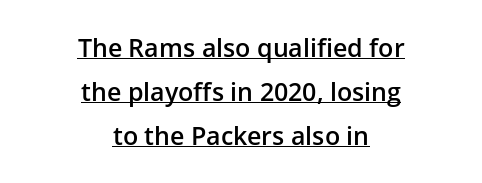
{"italic": "no", "bold": "semi", "underline": "yes", "align": "center", "line_spacing_ratio": 1.76, "letter_spacing": "normal", "letter_spacing_em": 0.0, "glyph_px": 25}
